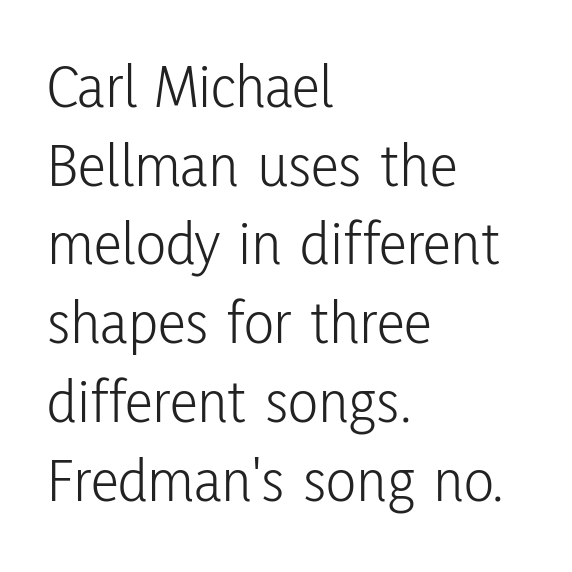
These lines are set flush left with a ragged right edge. Regular leading. The lettering stays uniformly vertical, giving the passage a roman look. Nobody touched the tracking dial on this one.
